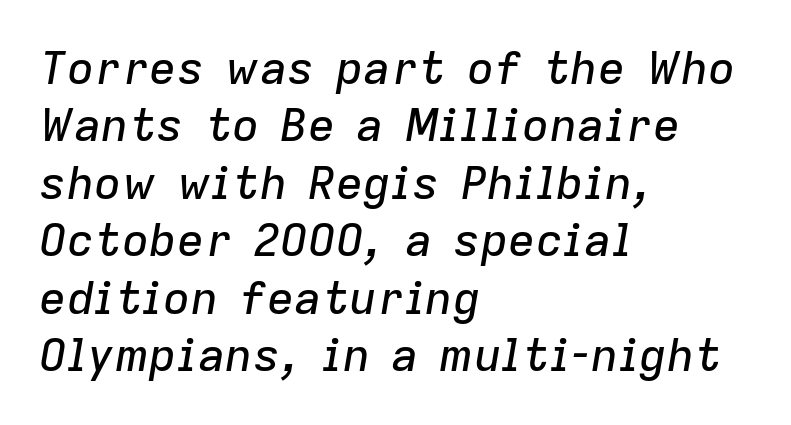
These lines keep a tight, regular rhythm from letter to letter. This sample keeps an unexceptional amount of space between lines. Is the block centered? No — it sits flush against the left margin. Do the characters align in a grid? No, the font is proportional. Lines of text with bare space underneath. The letters are slanted; this is an italic face.
